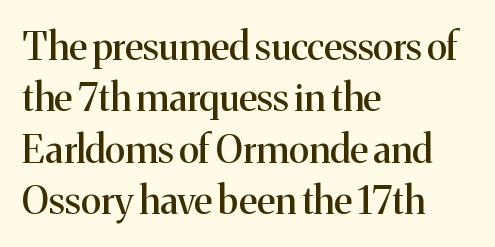
{"serif": "yes", "italic": "no", "width": "normal", "stroke_contrast": "medium", "x_height": "medium", "monospaced": "no", "underline": "no", "align": "left", "line_spacing": "normal", "line_spacing_ratio": 1.35, "letter_spacing": "normal", "letter_spacing_em": 0.0, "glyph_px": 38}
